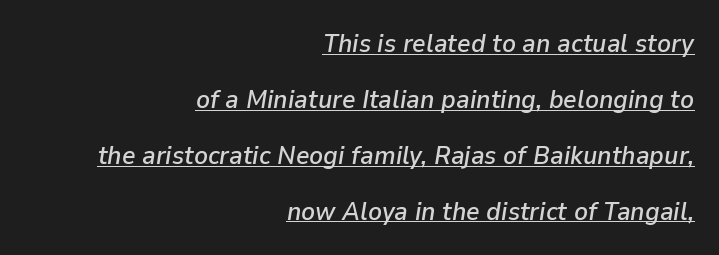
The image shows 26 px text type, italic (leaning right); set right-aligned, loose line spacing (2.15x), normal letter spacing, underlined.
